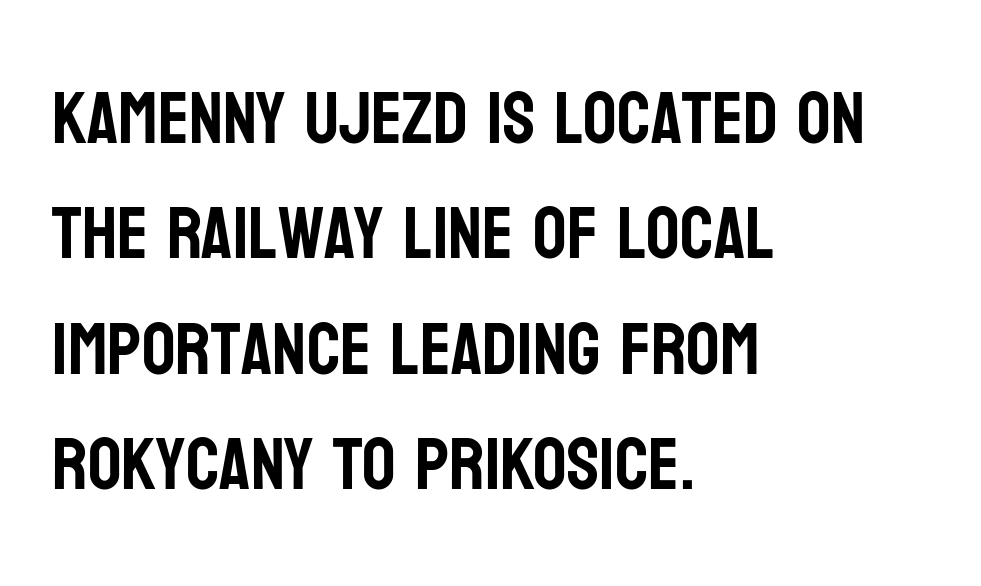
Q: Is the text italic (slanted)? A: No, it is upright.
Q: Is the typeface a serif or a sans-serif typeface? A: Sans-serif.
Q: Is the text underlined? A: No.
Q: How is the paragraph aligned? A: Left-aligned.
Q: Is the spacing between letters normal or unusually wide? A: Normal.
Q: Is the spacing between lines tight, normal or loose? A: Normal.
Q: Width (condensed, normal, or wide)? A: Condensed.
Q: Stroke contrast? A: Low.
Q: x-height? A: Large.
Q: Monospaced? A: No.
